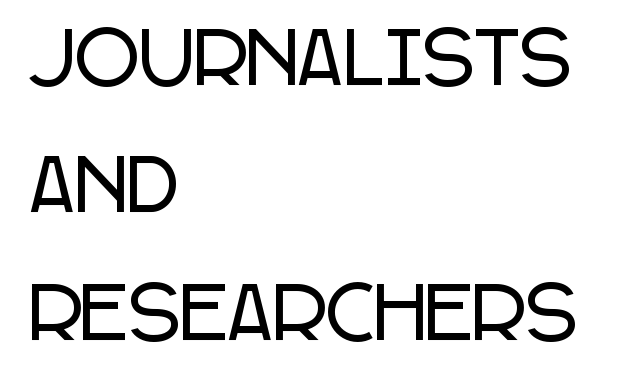
The image shows 70 px condensed sans-serif type, upright; set left-aligned, line spacing 1.82x, normal letter spacing, not underlined; low stroke contrast and a large x-height.
